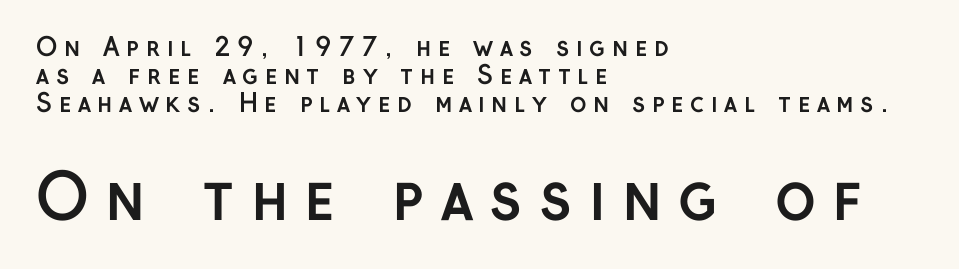
{"serif": "no", "italic": "no", "bold": "yes", "weight": "semibold", "width": "normal", "stroke_contrast": "low", "x_height": "medium", "monospaced": "no", "underline": "no", "align": "left", "line_spacing": "tight", "line_spacing_ratio": 1.12, "letter_spacing": "wide", "letter_spacing_em": 0.26, "larger_block": "second", "size_ratio": 2.48, "glyph_px": 62}
